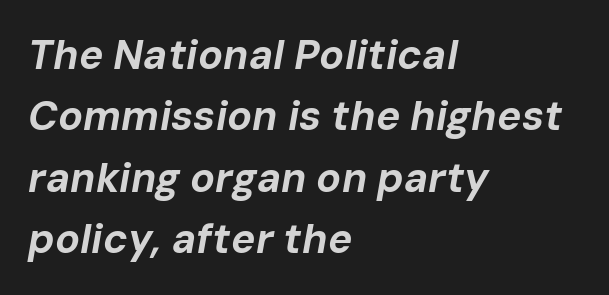
{"italic": "yes", "lean": "right", "slant_degrees": 10, "bold": "yes", "weight": "bold", "width": "normal", "stroke_contrast": "low", "x_height": "medium", "monospaced": "no", "underline": "no", "align": "left", "line_spacing": "normal", "line_spacing_ratio": 1.5, "letter_spacing": "normal", "letter_spacing_em": 0.0, "glyph_px": 41}
